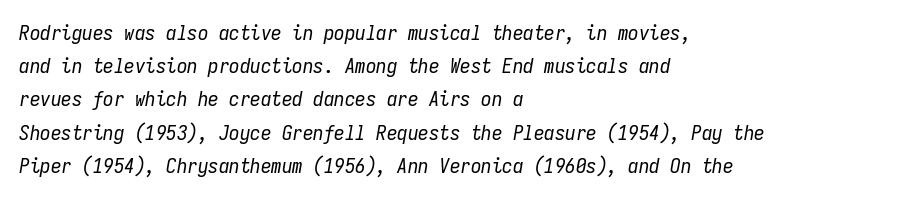
The image shows 21 px text type, italic (leaning right); set left-aligned, normal line spacing (1.58x), normal letter spacing, not underlined.
